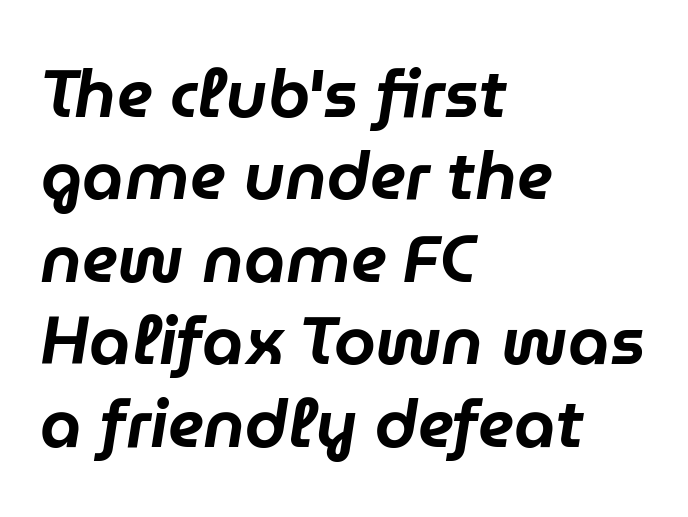
Horizontal alignment here is leftward, the default for most running prose. Between one letter and the next there's only the usual sliver of space. Note the varied advance widths — an 'i' is clearly narrower than an 'm'. No word sits above an underline. Is the type slanted? Yes — the strokes lean at a clear angle.
